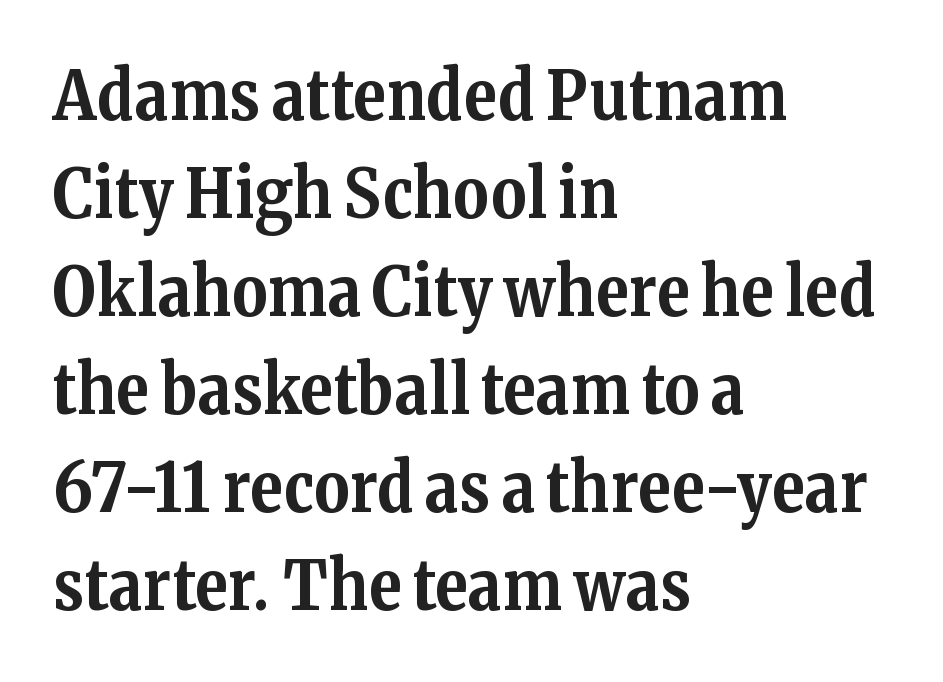
Normally led — the rows are evenly, conventionally spaced. The specimen reads as upright at a glance. Glyph-to-glyph distance matches everyday printed text. Small tapered or slab feet sit at the stroke ends, so this counts as serif. A typesetter would call this proportional, since set widths differ per character. Plain, unruled lines of type.
